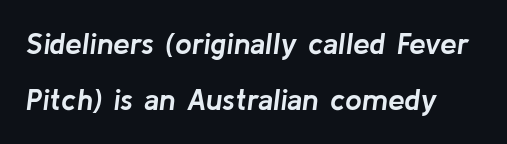
{"italic": "yes", "lean": "right", "slant_degrees": 8, "bold": "yes", "weight": "semibold", "width": "normal", "stroke_contrast": "low", "x_height": "medium", "monospaced": "no", "underline": "no", "line_spacing_ratio": 1.87, "letter_spacing": "normal", "letter_spacing_em": 0.0, "glyph_px": 30}
